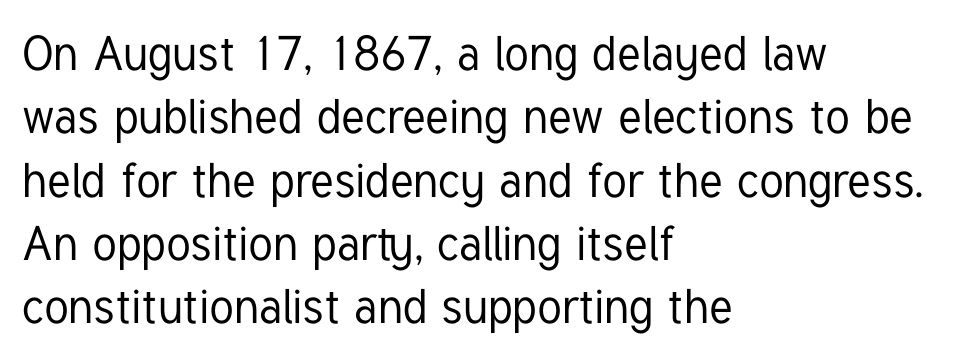
Each word holds together tightly as a unit, with standard inter-letter gaps. The rendering uses natural spacing where letterforms have individual widths. The typesetter chose a ragged-right arrangement here. Nobody drew a line under any word here.
